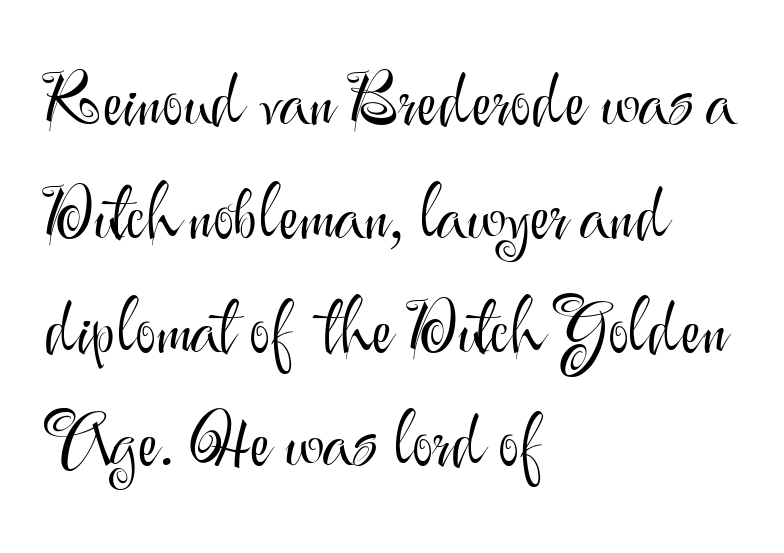
Q: Is the text bold? A: No.
Q: Is the typeface a serif or a sans-serif typeface? A: Sans-serif.
Q: Is the text underlined? A: No.
Q: How is the paragraph aligned? A: Left-aligned.
Q: Is the spacing between letters normal or unusually wide? A: Normal.
Q: Is the spacing between lines tight, normal or loose? A: Normal.
Q: Width (condensed, normal, or wide)? A: Normal.
Q: Stroke contrast? A: Medium.
Q: x-height? A: Small.
Q: Monospaced? A: No.
